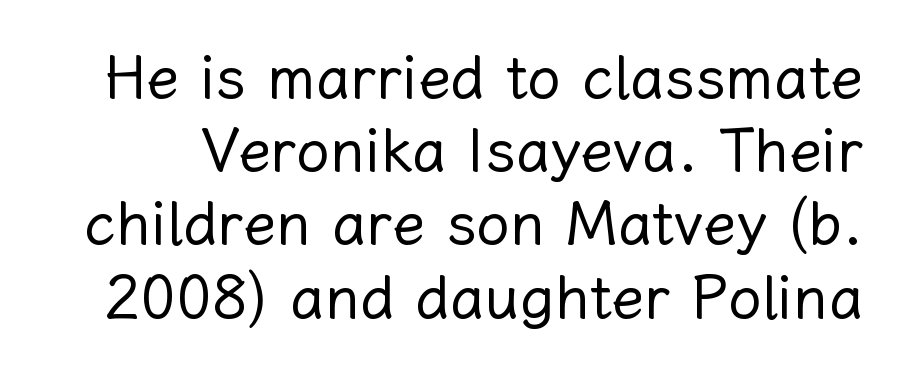
The image shows 60 px regular-weight type, upright; set line spacing 1.22x, normal letter spacing, not underlined; low stroke contrast and a medium x-height.
